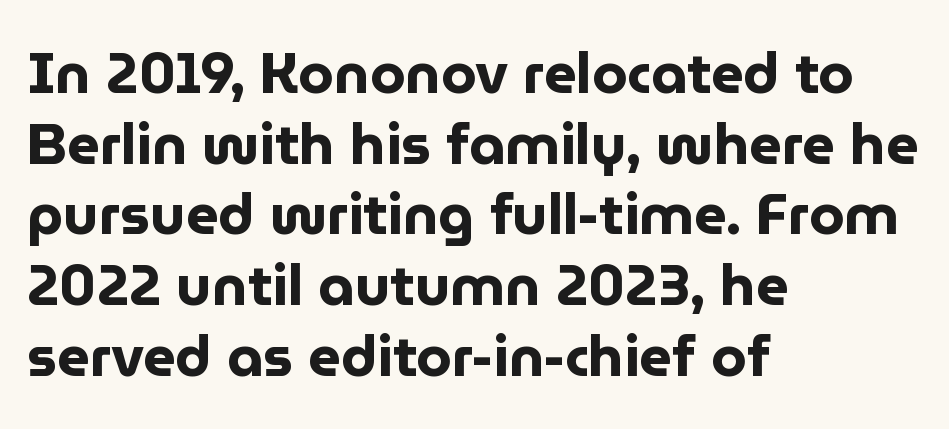
A clean baseline with only descenders dipping below it. The passage shown is typed in a proportional face where columns would drift. Does the type have serifs? No, each stem ends abruptly. Horizontal alignment here is leftward, the default for most running prose. It's the straight-up-and-down kind of type.
